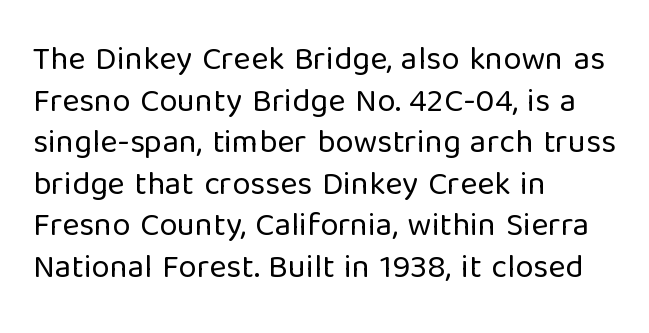
Q: Is the text bold? A: No.
Q: Is the text italic (slanted)? A: No, it is upright.
Q: Is the typeface a serif or a sans-serif typeface? A: Sans-serif.
Q: Is the text underlined? A: No.
Q: How is the paragraph aligned? A: Left-aligned.
Q: Is the spacing between letters normal or unusually wide? A: Normal.
Q: Is the spacing between lines tight, normal or loose? A: Normal.
Q: Width (condensed, normal, or wide)? A: Normal.
Q: Stroke contrast? A: Low.
Q: x-height? A: Medium.
Q: Monospaced? A: No.
